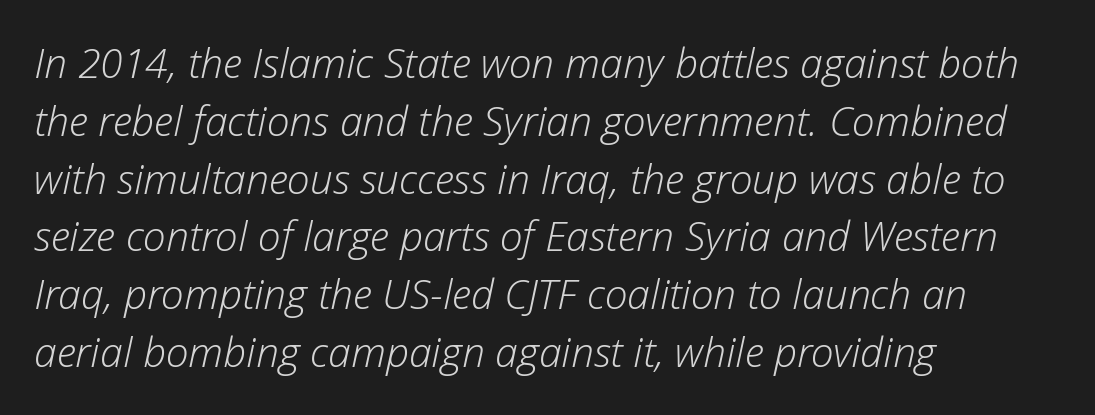
What's the leading like? Ordinary, nothing unusual. A clean baseline with only descenders dipping below it. The text carries the slant typical of an italic or oblique font. Short note: letters normally spaced. Is this a fixed-width face? No — the glyphs have proportional, varying widths. Letters have the restrained weight of plain body copy at most.
